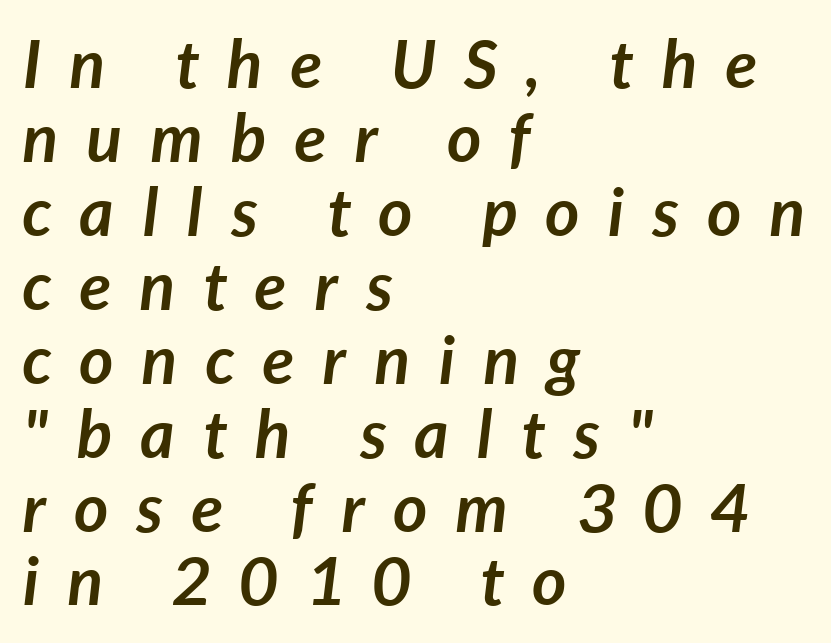
The strokes are fattened all the way to bold. In CSS terms this would be text-align: left. Short note: letters widely spaced. Is this a fixed-width face? No — the glyphs have proportional, varying widths.
